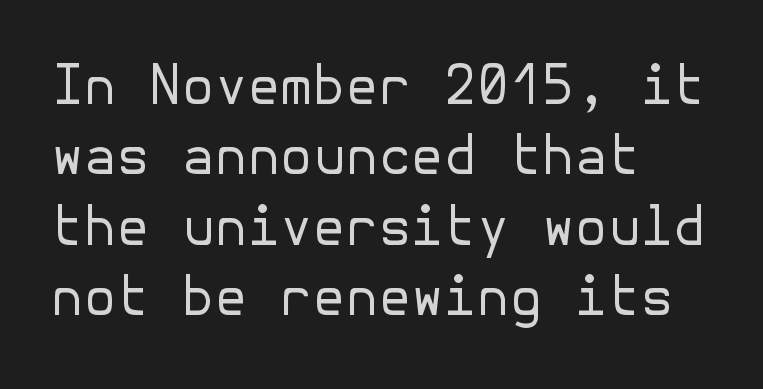
The image shows 53 px regular-weight sans-serif type, upright; set left-aligned, normal line spacing (1.33x), normal letter spacing, not underlined; low stroke contrast and a medium x-height.
